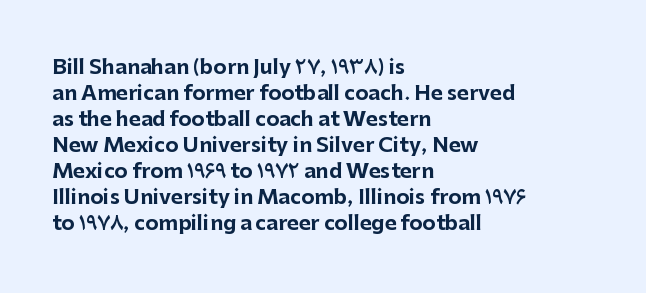
The image shows 20 px bold type, upright; set left-aligned, normal line spacing (1.3x), normal letter spacing, not underlined.
